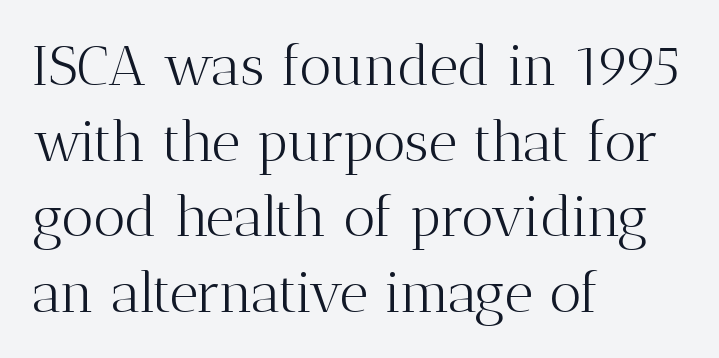
{"serif": "yes", "italic": "no", "bold": "no", "weight": "light", "width": "normal", "stroke_contrast": "medium", "x_height": "medium", "monospaced": "no", "underline": "no", "align": "left", "line_spacing": "normal", "line_spacing_ratio": 1.35, "letter_spacing": "normal", "letter_spacing_em": 0.0, "glyph_px": 56}
